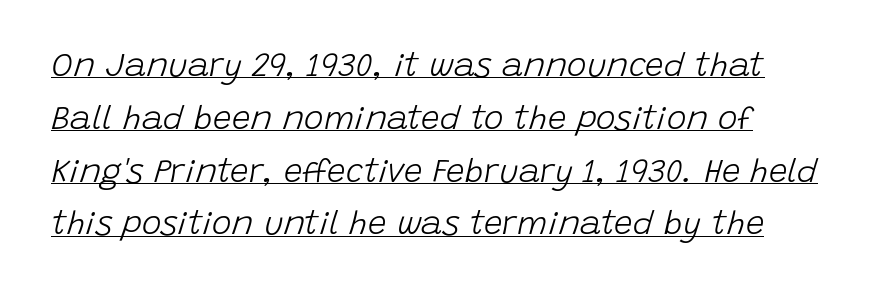
Students, observe the line beneath the letters — that is underlining. The text carries the slant typical of an italic or oblique font. The typesetting does not lean heavy: it is not bold. The letters sit at their default tracking, neither squeezed nor spread. The passage shown is typed in a proportional face where columns would drift. How would I describe the line gaps? Plain and ordinary.
